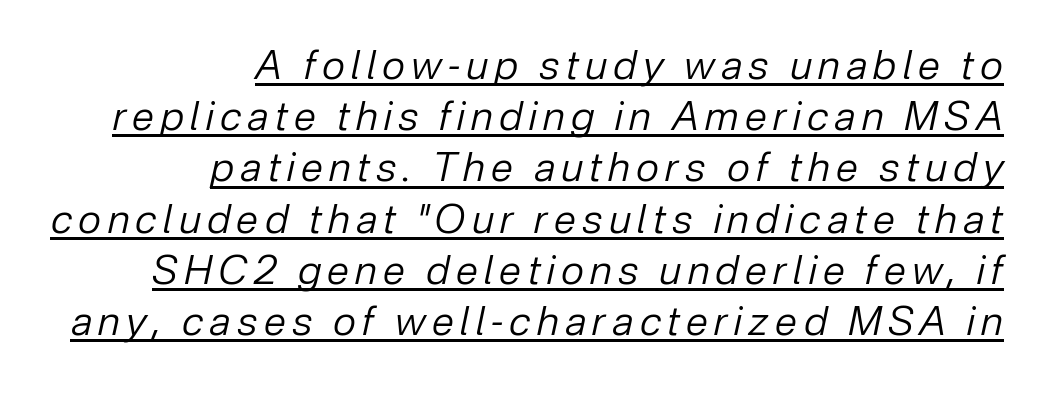
Proportional: the letters do not fall into vertical columns. Beneath each row of characters lies a ruled line. One-word summary of the alignment: right. Heaviness? Minimal to ordinary, like unemphasized prose. Does the leading feel generous? No, just average. Every character sits at an angle, as italics do.
